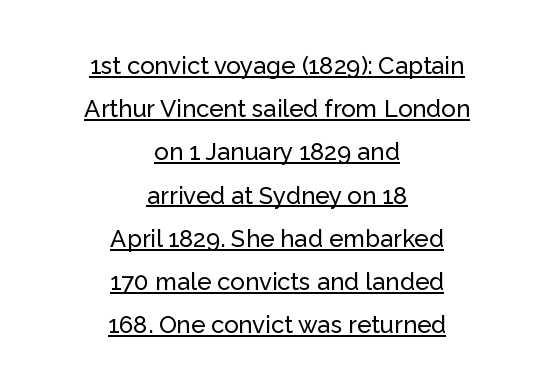
The image shows 24 px text type, upright; set centered, line spacing 1.8x, normal letter spacing, underlined.
